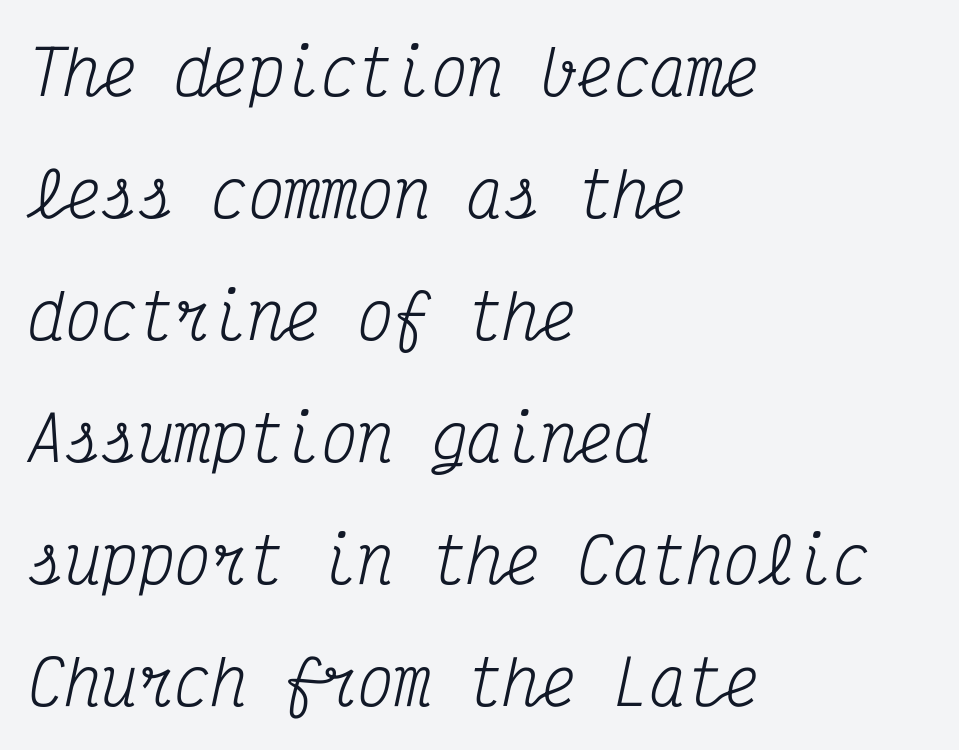
{"serif": "yes", "italic": "yes", "lean": "right", "slant_degrees": 12, "bold": "no", "weight": "regular", "width": "condensed", "stroke_contrast": "medium", "x_height": "medium", "monospaced": "yes", "underline": "no", "align": "left", "line_spacing": "loose", "line_spacing_ratio": 2.0, "letter_spacing": "normal", "letter_spacing_em": 0.0, "glyph_px": 61}
